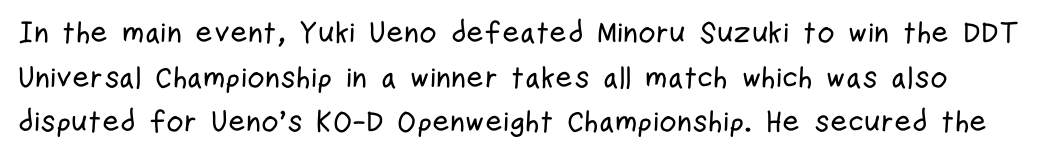
The image shows 30 px condensed sans-serif type, upright; set normal line spacing (1.49x), normal letter spacing, not underlined; low stroke contrast and a medium x-height.
